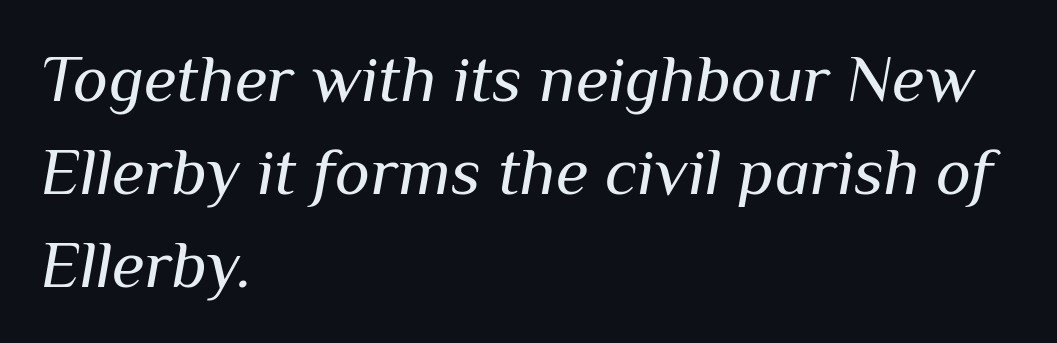
{"italic": "yes", "lean": "right", "slant_degrees": 10, "bold": "no", "weight": "regular", "width": "normal", "stroke_contrast": "medium", "x_height": "medium", "monospaced": "no", "underline": "no", "align": "left", "line_spacing": "normal", "line_spacing_ratio": 1.39, "letter_spacing": "normal", "letter_spacing_em": 0.0, "glyph_px": 67}
